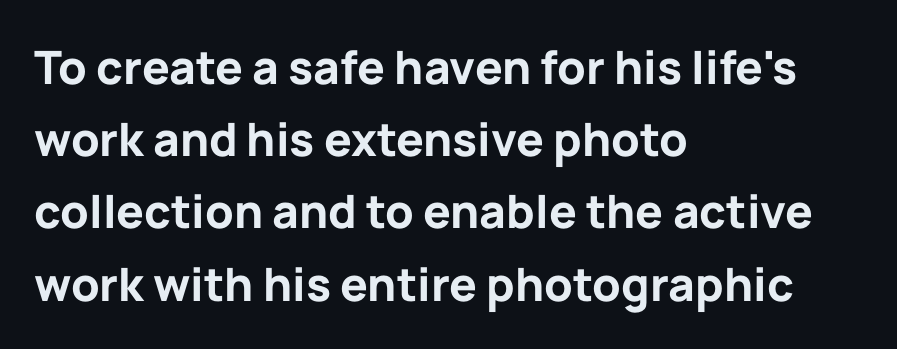
Q: Is the text bold? A: Yes.
Q: Is the text italic (slanted)? A: No, it is upright.
Q: Is the typeface a serif or a sans-serif typeface? A: Sans-serif.
Q: Is the text underlined? A: No.
Q: How is the paragraph aligned? A: Left-aligned.
Q: Is the spacing between letters normal or unusually wide? A: Normal.
Q: Is the spacing between lines tight, normal or loose? A: Normal.
Q: Width (condensed, normal, or wide)? A: Normal.
Q: Stroke contrast? A: Low.
Q: x-height? A: Medium.
Q: Monospaced? A: No.
